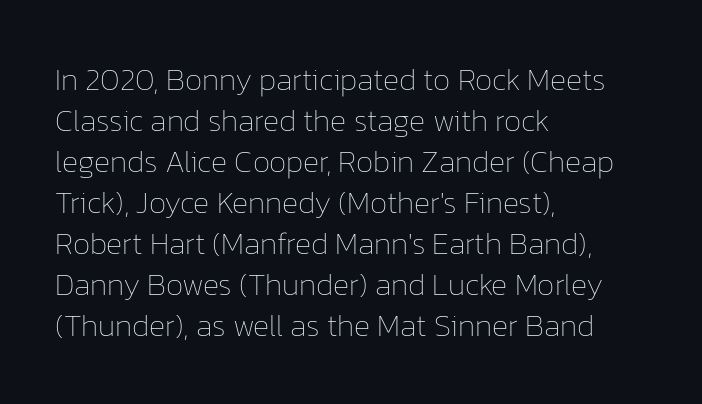
{"italic": "no", "bold": "no", "weight": "thin", "width": "normal", "stroke_contrast": "low", "x_height": "medium", "monospaced": "no", "underline": "no", "align": "left", "line_spacing": "normal", "line_spacing_ratio": 1.32, "letter_spacing": "normal", "letter_spacing_em": 0.0, "glyph_px": 31}
